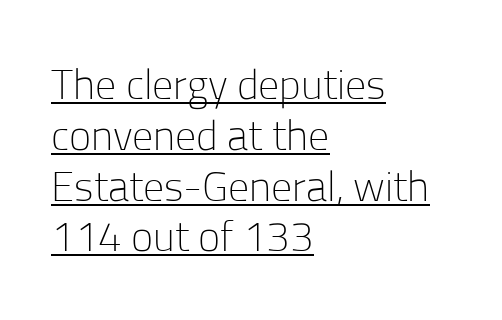
The image shows 42 px light sans-serif type, upright; set left-aligned, line spacing 1.21x, normal letter spacing, underlined; low stroke contrast and a medium x-height.
